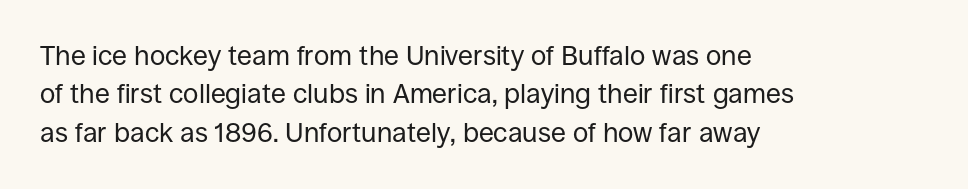
{"italic": "no", "bold": "no", "underline": "no", "align": "left", "line_spacing": "normal", "line_spacing_ratio": 1.42, "letter_spacing": "normal", "letter_spacing_em": 0.0, "glyph_px": 27}
